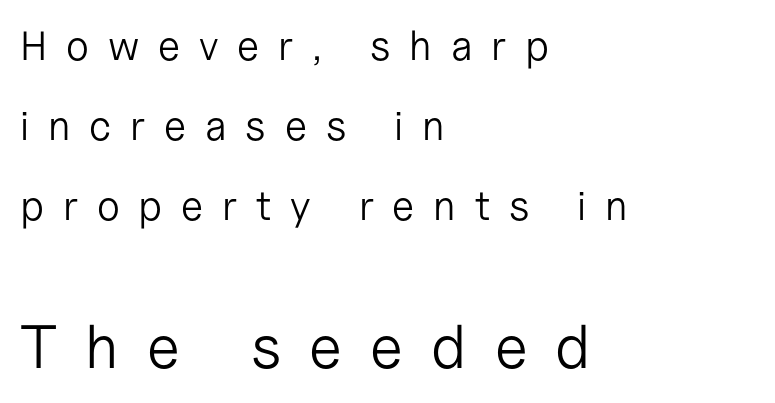
{"serif": "no", "italic": "no", "bold": "no", "weight": "light", "width": "normal", "stroke_contrast": "low", "x_height": "medium", "monospaced": "no", "underline": "no", "align": "left", "line_spacing": "loose", "line_spacing_ratio": 1.95, "letter_spacing": "wide", "letter_spacing_em": 0.46, "larger_block": "second", "size_ratio": 1.49, "glyph_px": 61}
